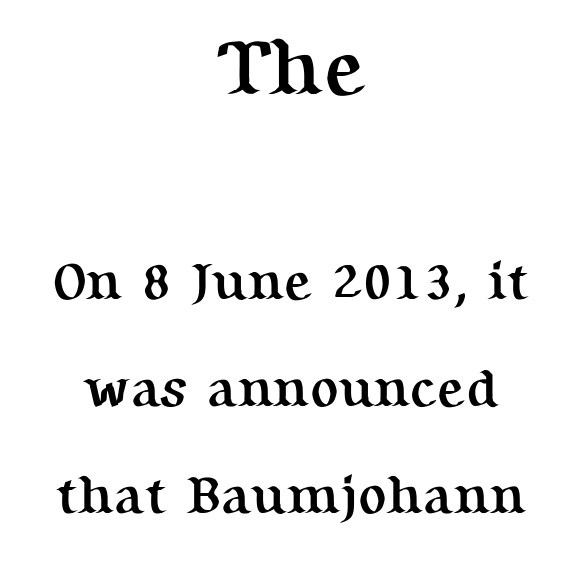
The image shows 79 px semibold serif type, upright; set centered, loose line spacing (2.02x), normal letter spacing, not underlined; the first (top) block is 1.49x larger; medium stroke contrast and a medium x-height.
